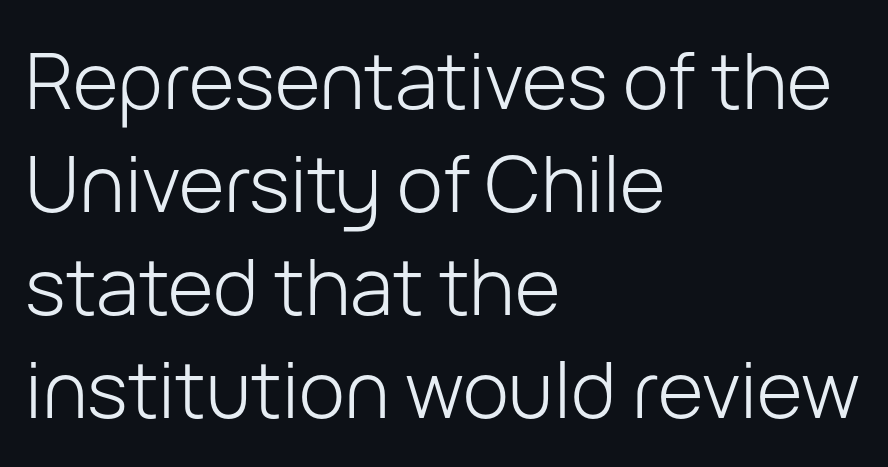
{"serif": "no", "italic": "no", "bold": "no", "weight": "light", "width": "normal", "stroke_contrast": "low", "x_height": "medium", "monospaced": "no", "underline": "no", "align": "left", "line_spacing": "normal", "line_spacing_ratio": 1.32, "letter_spacing": "normal", "letter_spacing_em": 0.0, "glyph_px": 78}
